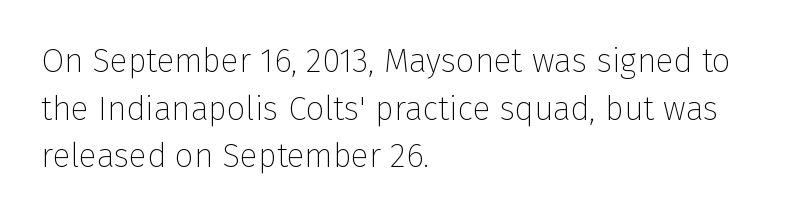
Looks like regular typesetting: each glyph gets only the width it needs. The axis of the letterforms is exactly vertical. Inter-character spacing is left at the font's built-in metrics. Compared with typical paragraphs, the rows here are spaced about the same. Each line starts at the same left margin while the right side varies. Rule under the text: the space is simply empty.
